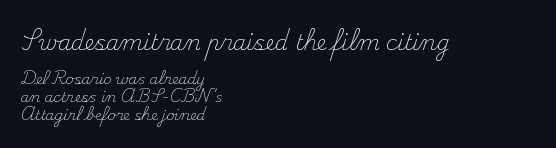
The line-height multiplier appears to be the usual default. The letters sit at their default tracking, neither squeezed nor spread. Decoration check: the copy has no underline. The lines in this sample share a left origin and differ only in where they stop. Reading top to bottom, the characters get smaller at the block break.
